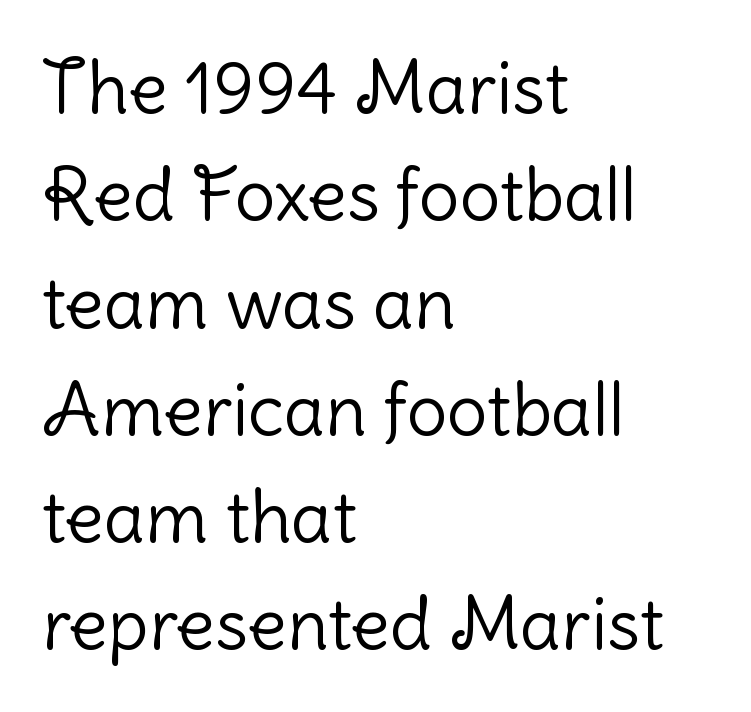
Serifs: no, the terminals of the letterforms are clean. The paragraph has a hard left edge and a soft right edge. There is no visible air inserted between adjacent glyphs. The face looks like a standard text weight, possibly lighter. Looks like regular typesetting: each glyph gets only the width it needs. The gap between lines stays unmarked.
